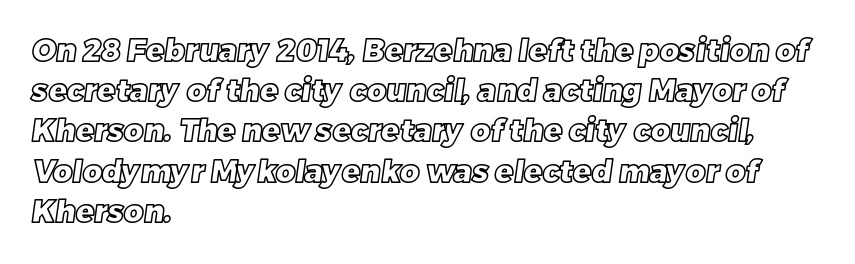
Q: Is the text underlined? A: No.
Q: How is the paragraph aligned? A: Left-aligned.
Q: Is the spacing between letters normal or unusually wide? A: Normal.
Q: Is the spacing between lines tight, normal or loose? A: Normal.
Q: Width (condensed, normal, or wide)? A: Normal.
Q: x-height? A: Large.
Q: Monospaced? A: No.
